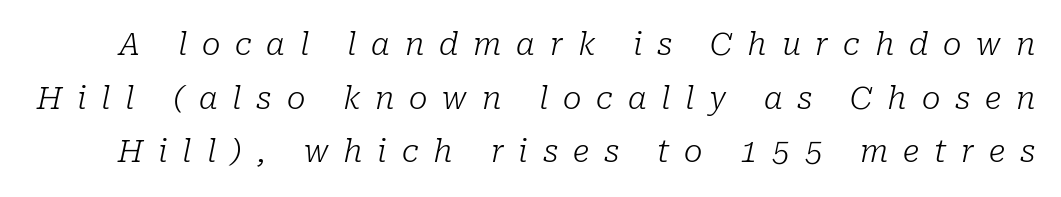
The image shows 31 px light serif type, italic (leaning right); set line spacing 1.73x, unusually wide letter spacing (+0.48 em), not underlined; low stroke contrast and a medium x-height.
